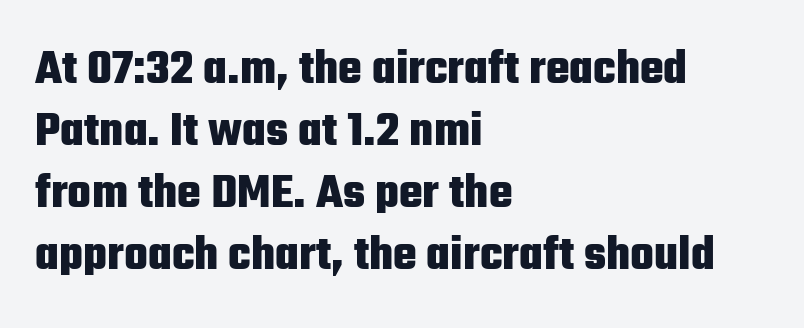
The image shows 50 px heavy, condensed sans-serif type, upright; set left-aligned, line spacing 1.24x, normal letter spacing, not underlined; low stroke contrast and a medium x-height.
